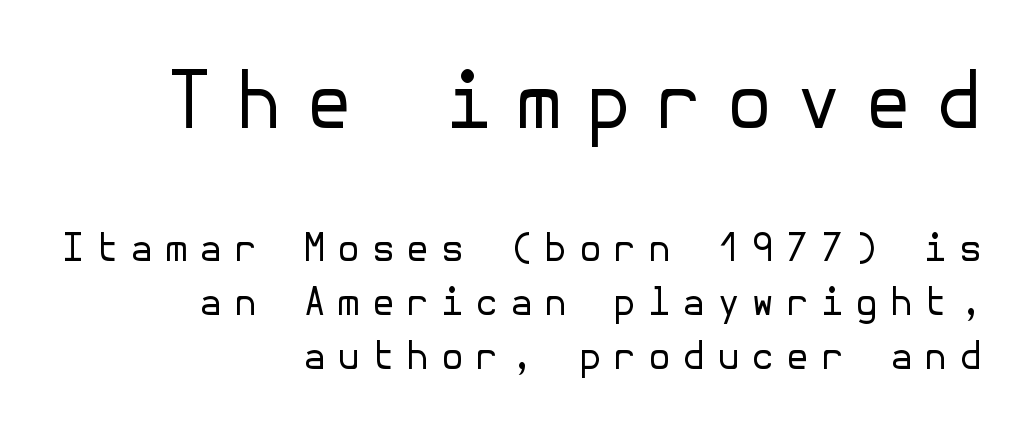
Q: Is the text bold? A: No.
Q: Is the text italic (slanted)? A: No, it is upright.
Q: Is the typeface a serif or a sans-serif typeface? A: Sans-serif.
Q: Is the text underlined? A: No.
Q: How is the paragraph aligned? A: Right-aligned.
Q: Is the spacing between letters normal or unusually wide? A: Unusually wide.
Q: Is the spacing between lines tight, normal or loose? A: Normal.
Q: Which block of text is set in a larger size, the first (top) or the second (bottom)? A: The first (top) one.
Q: Width (condensed, normal, or wide)? A: Normal.
Q: Stroke contrast? A: Low.
Q: x-height? A: Medium.
